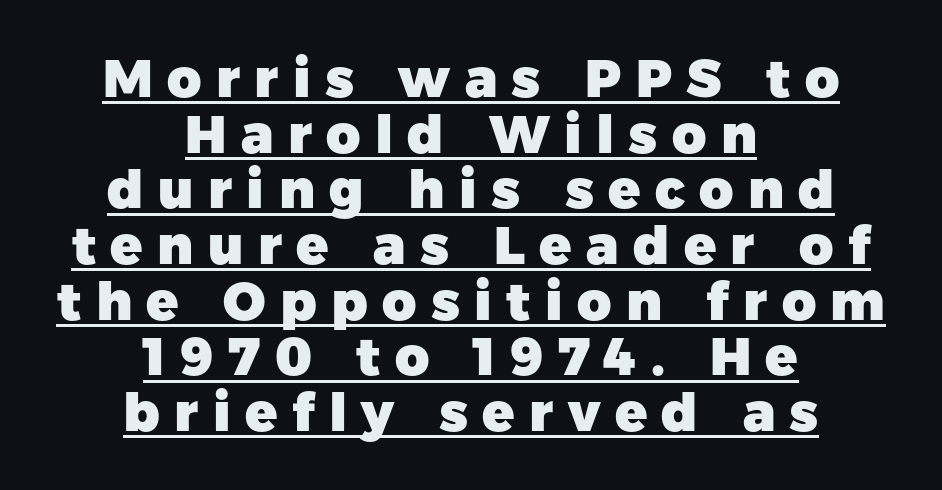
{"serif": "no", "italic": "no", "bold": "yes", "weight": "heavy", "width": "normal", "stroke_contrast": "low", "x_height": "medium", "monospaced": "no", "underline": "yes", "align": "center", "line_spacing": "tight", "line_spacing_ratio": 1.05, "letter_spacing": "wide", "letter_spacing_em": 0.27, "glyph_px": 53}
